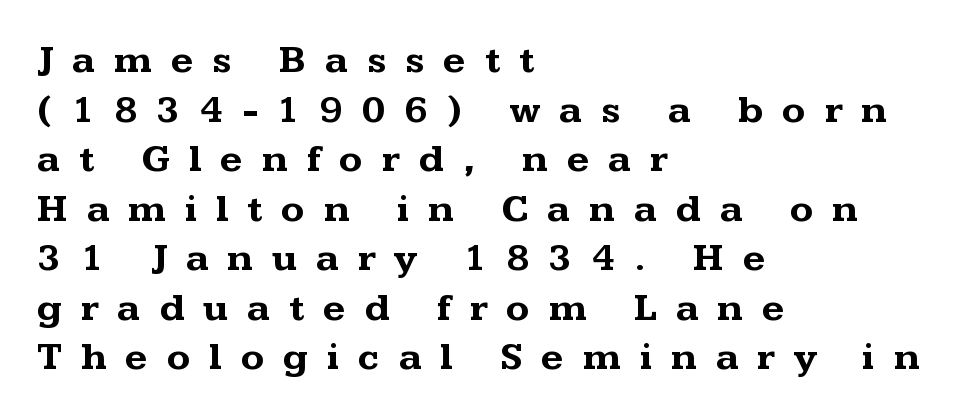
Q: Is the text bold? A: Yes.
Q: Is the text italic (slanted)? A: No, it is upright.
Q: Is the typeface a serif or a sans-serif typeface? A: Serif.
Q: Is the text underlined? A: No.
Q: How is the paragraph aligned? A: Left-aligned.
Q: Is the spacing between letters normal or unusually wide? A: Unusually wide.
Q: Is the spacing between lines tight, normal or loose? A: Normal.
Q: Width (condensed, normal, or wide)? A: Wide.
Q: Stroke contrast? A: Medium.
Q: x-height? A: Medium.
Q: Monospaced? A: No.
